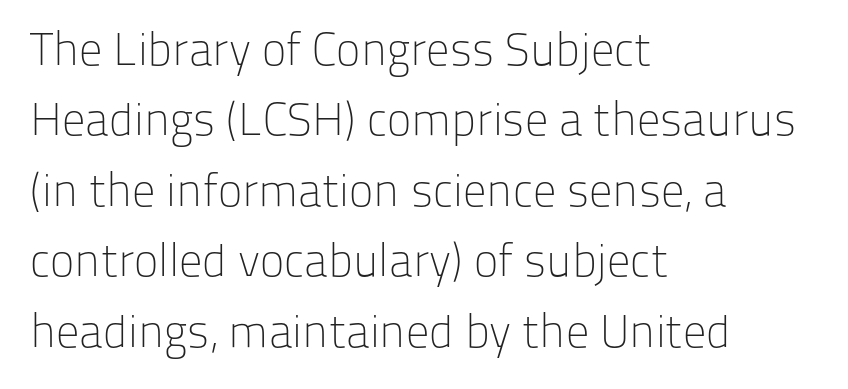
Q: Is the text bold? A: No.
Q: Is the text italic (slanted)? A: No, it is upright.
Q: Is the typeface a serif or a sans-serif typeface? A: Sans-serif.
Q: Is the text underlined? A: No.
Q: How is the paragraph aligned? A: Left-aligned.
Q: Is the spacing between letters normal or unusually wide? A: Normal.
Q: Is the spacing between lines tight, normal or loose? A: Normal.
Q: Width (condensed, normal, or wide)? A: Normal.
Q: Stroke contrast? A: Low.
Q: x-height? A: Medium.
Q: Monospaced? A: No.
